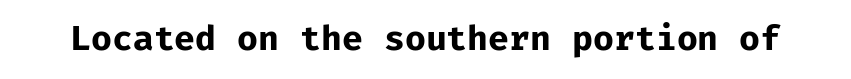
Q: Is the text bold? A: Yes.
Q: Is the text italic (slanted)? A: No, it is upright.
Q: Is the typeface a serif or a sans-serif typeface? A: Sans-serif.
Q: Is the text underlined? A: No.
Q: Is the spacing between letters normal or unusually wide? A: Normal.
Q: Width (condensed, normal, or wide)? A: Normal.
Q: Stroke contrast? A: Low.
Q: x-height? A: Medium.
Q: Monospaced? A: Yes.
